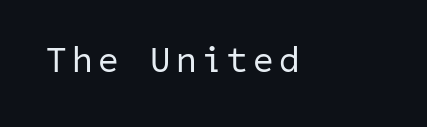
To sum up the face: it is a sans, with no serifs. No heavy texture on the line: the type isn't bold. No word sits above an underline.
